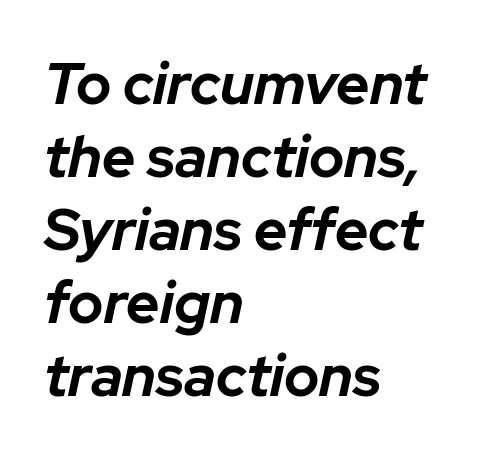
The font's italic variant was chosen for this text. Typographic density is high because the face is bold. Descender tails drop into unmarked territory. The leading is moderate, giving the passage an even texture. Leftover space on each line is placed entirely after the last word. The type is set solid horizontally, with unmodified tracking.
